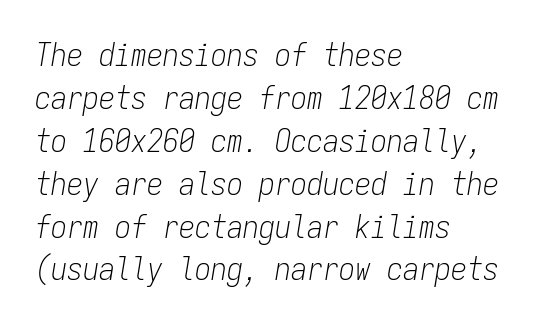
Q: Is the text bold? A: No.
Q: Is the text italic (slanted)? A: Yes, it leans right by about 9 degrees.
Q: Is the text underlined? A: No.
Q: How is the paragraph aligned? A: Left-aligned.
Q: Is the spacing between letters normal or unusually wide? A: Normal.
Q: Is the spacing between lines tight, normal or loose? A: Normal.
Q: Width (condensed, normal, or wide)? A: Condensed.
Q: Stroke contrast? A: Low.
Q: x-height? A: Medium.
Q: Monospaced? A: Yes.
